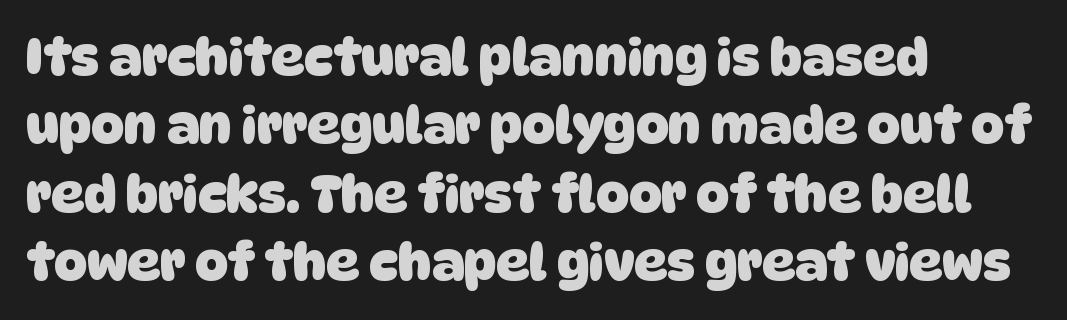
The image shows 51 px heavy sans-serif type; set left-aligned, normal line spacing (1.34x), normal letter spacing, not underlined; low stroke contrast and a large x-height.
